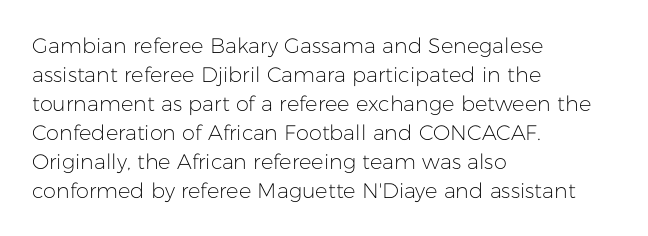
The image shows 21 px text type, upright; set left-aligned, normal line spacing (1.38x), normal letter spacing, not underlined.
